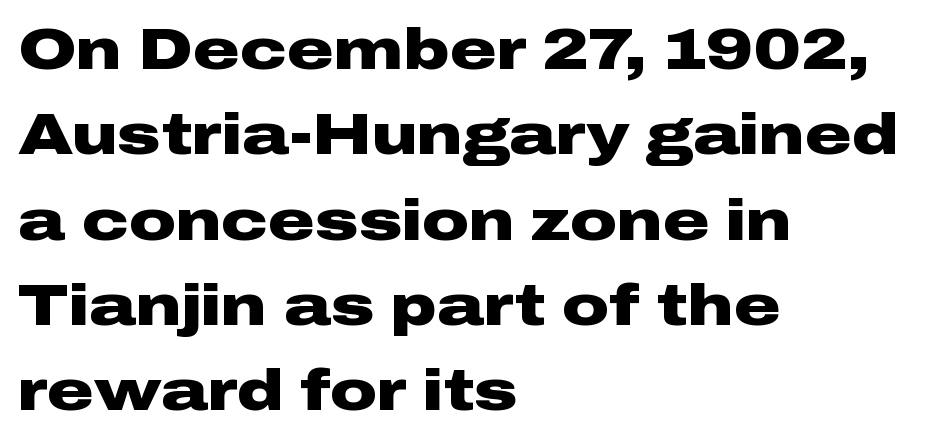
Q: Is the text bold? A: Yes.
Q: Is the text italic (slanted)? A: No, it is upright.
Q: Is the typeface a serif or a sans-serif typeface? A: Sans-serif.
Q: Is the text underlined? A: No.
Q: How is the paragraph aligned? A: Left-aligned.
Q: Is the spacing between letters normal or unusually wide? A: Normal.
Q: Is the spacing between lines tight, normal or loose? A: Normal.
Q: Width (condensed, normal, or wide)? A: Wide.
Q: Stroke contrast? A: Low.
Q: x-height? A: Medium.
Q: Monospaced? A: No.
